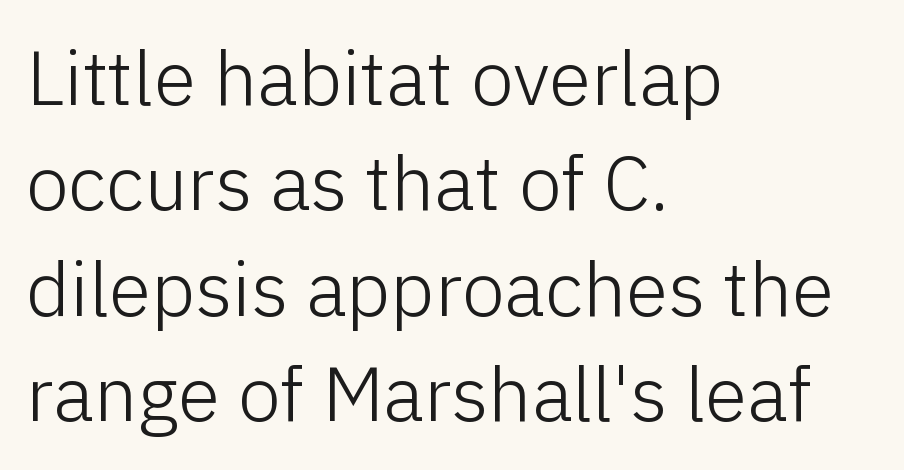
Q: Is the text bold? A: No.
Q: Is the text italic (slanted)? A: No, it is upright.
Q: Is the typeface a serif or a sans-serif typeface? A: Sans-serif.
Q: Is the text underlined? A: No.
Q: How is the paragraph aligned? A: Left-aligned.
Q: Is the spacing between letters normal or unusually wide? A: Normal.
Q: Is the spacing between lines tight, normal or loose? A: Normal.
Q: Width (condensed, normal, or wide)? A: Normal.
Q: Stroke contrast? A: Low.
Q: x-height? A: Medium.
Q: Monospaced? A: No.
